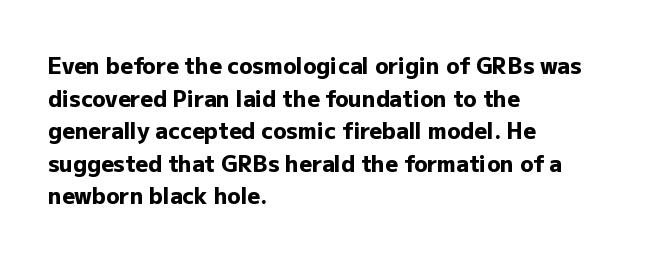
The letters stand straight up with perfectly vertical stems. Vertical spacing — default. Beneath every word, the page is bare. Typeset ragged right — the left edge is the straight one.
